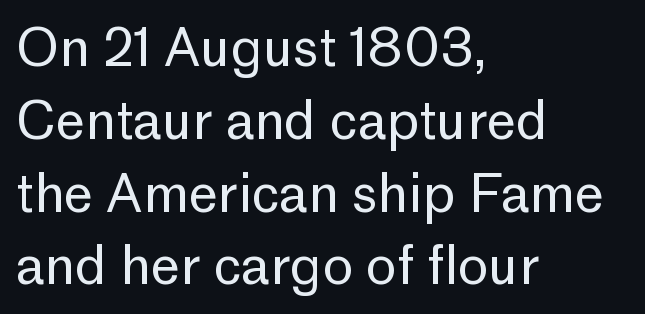
Q: Is the text bold? A: No.
Q: Is the text italic (slanted)? A: No, it is upright.
Q: Is the typeface a serif or a sans-serif typeface? A: Sans-serif.
Q: Is the text underlined? A: No.
Q: How is the paragraph aligned? A: Left-aligned.
Q: Is the spacing between letters normal or unusually wide? A: Normal.
Q: Is the spacing between lines tight, normal or loose? A: Normal.
Q: Width (condensed, normal, or wide)? A: Normal.
Q: Stroke contrast? A: Low.
Q: x-height? A: Medium.
Q: Monospaced? A: No.
